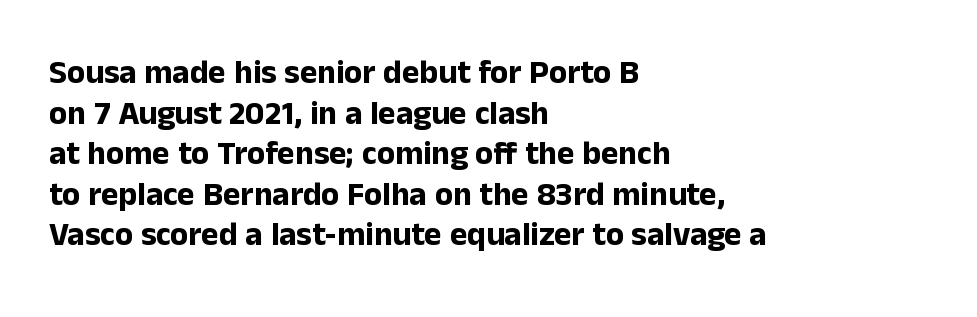
Q: Is the text bold? A: Yes.
Q: Is the text italic (slanted)? A: No, it is upright.
Q: Is the typeface a serif or a sans-serif typeface? A: Sans-serif.
Q: Is the text underlined? A: No.
Q: How is the paragraph aligned? A: Left-aligned.
Q: Is the spacing between letters normal or unusually wide? A: Normal.
Q: Width (condensed, normal, or wide)? A: Normal.
Q: Stroke contrast? A: Low.
Q: x-height? A: Medium.
Q: Monospaced? A: No.
